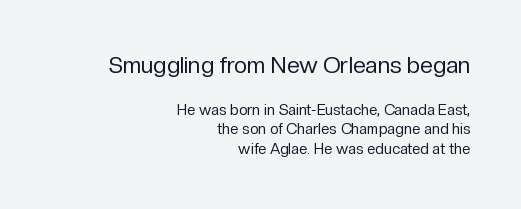
{"italic": "no", "bold": "no", "underline": "no", "align": "right", "line_spacing": "normal", "line_spacing_ratio": 1.31, "letter_spacing": "normal", "letter_spacing_em": 0.0, "larger_block": "first", "size_ratio": 1.53, "glyph_px": 23}
